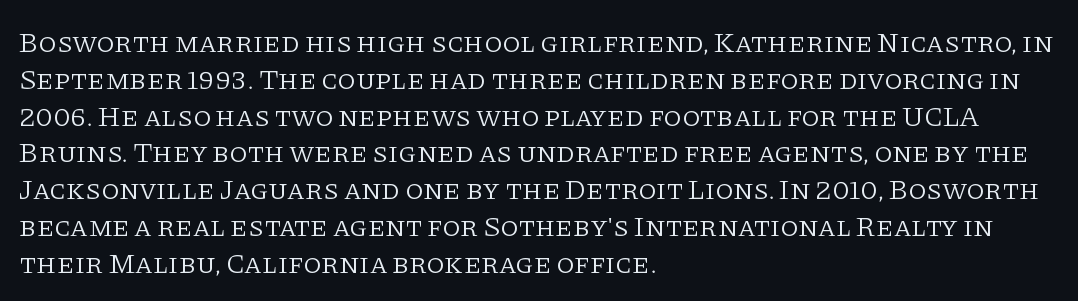
The image shows 29 px light serif type, upright; set left-aligned, normal line spacing (1.27x), normal letter spacing, not underlined; low stroke contrast and a large x-height.
